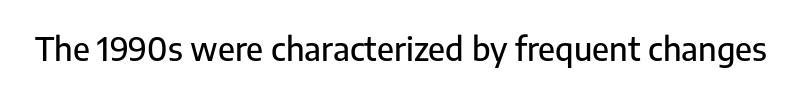
Rendered with straight, roman letterforms. You could not count columns in this text — the font is proportionally spaced. Rule under the text: the space is simply empty. The letters carry no serifs — their stems end cleanly without finishing strokes. This sample uses plain, unmodified letter spacing.
